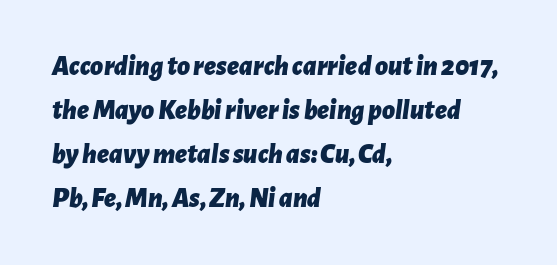
The tracking reads as untouched default to a designer's eye. Yep, that's italic — everything's leaning. Compared with an ordinary text face, these strokes are far heavier — a full bold. Layout note: lines flush left. The words here are not underlined. A normal amount of white space separates one row of letters from the next.
